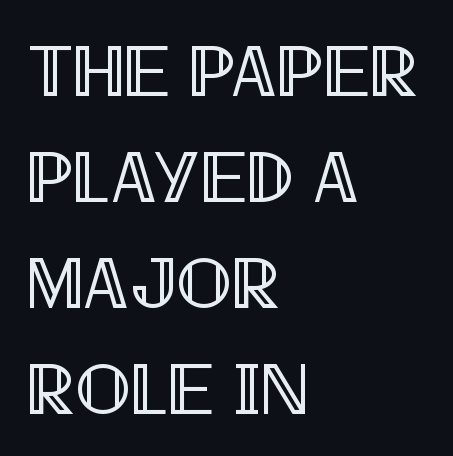
Q: Is the text italic (slanted)? A: No, it is upright.
Q: Is the text underlined? A: No.
Q: How is the paragraph aligned? A: Left-aligned.
Q: Is the spacing between letters normal or unusually wide? A: Normal.
Q: Is the spacing between lines tight, normal or loose? A: Normal.
Q: Width (condensed, normal, or wide)? A: Condensed.
Q: x-height? A: Large.
Q: Monospaced? A: No.
